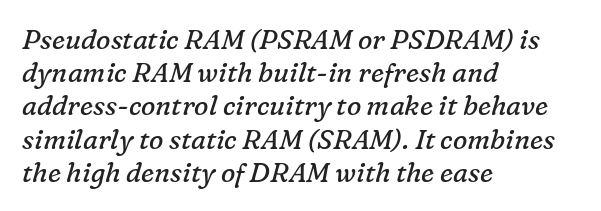
The image shows 27 px text type, italic (leaning right); set left-aligned, line spacing 1.23x, normal letter spacing, not underlined.
